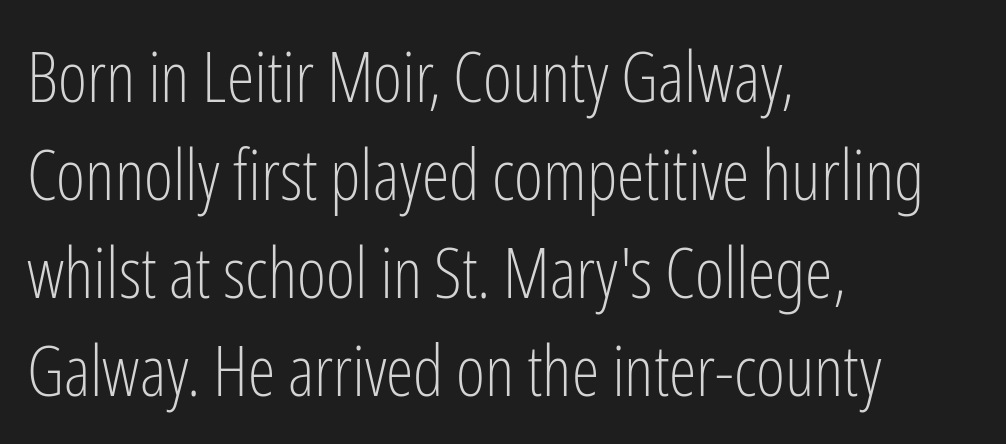
In CSS terms this would be text-align: left. Vertical strokes here are truly vertical. Line spacing here is normal. Unmarked baselines from the first word to the last. The letters advance in unequal steps, a hallmark of proportional type.
